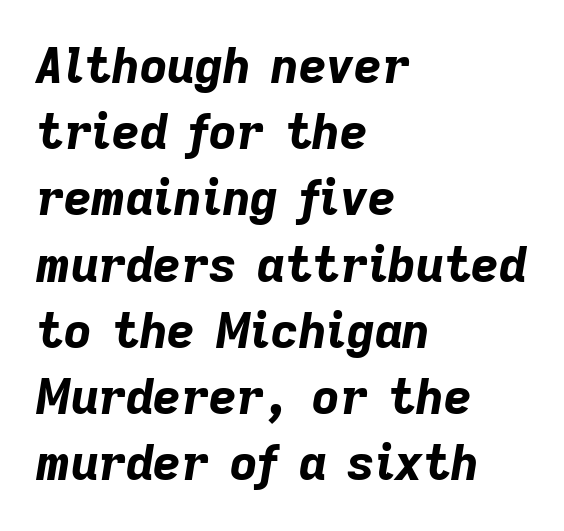
A typesetter would call this proportional, since set widths differ per character. Observe the lean: these are italic letterforms. Leading: standard. Anything drawn beneath the words? Only blank space. The rendering anchors every line to the left-hand side.
